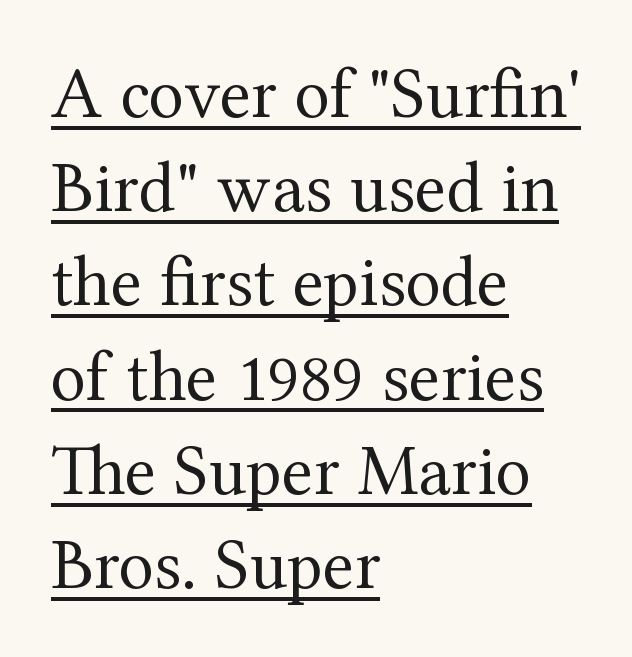
Q: Is the text bold? A: No.
Q: Is the text italic (slanted)? A: No, it is upright.
Q: Is the typeface a serif or a sans-serif typeface? A: Serif.
Q: Is the text underlined? A: Yes.
Q: How is the paragraph aligned? A: Left-aligned.
Q: Is the spacing between letters normal or unusually wide? A: Normal.
Q: Is the spacing between lines tight, normal or loose? A: Normal.
Q: Width (condensed, normal, or wide)? A: Normal.
Q: Stroke contrast? A: Medium.
Q: x-height? A: Medium.
Q: Monospaced? A: No.
